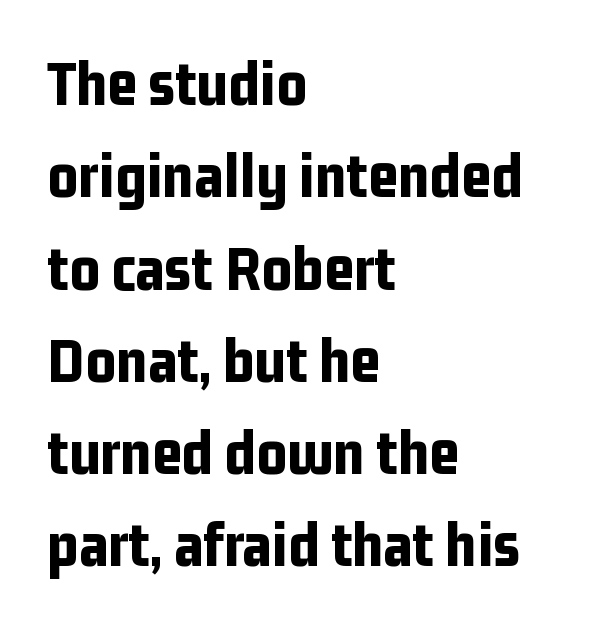
The image shows 65 px bold, condensed sans-serif type, upright; set left-aligned, normal line spacing (1.42x), normal letter spacing, not underlined; low stroke contrast and a medium x-height.
